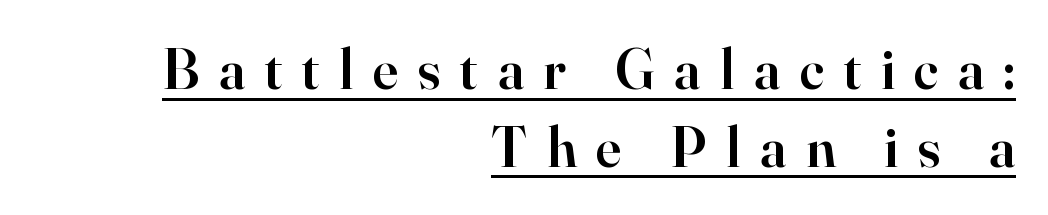
{"serif": "yes", "italic": "no", "bold": "semi", "weight": "semibold", "width": "normal", "stroke_contrast": "high", "x_height": "small", "monospaced": "no", "underline": "yes", "align": "right", "line_spacing": "normal", "line_spacing_ratio": 1.36, "letter_spacing": "wide", "letter_spacing_em": 0.35, "glyph_px": 57}
